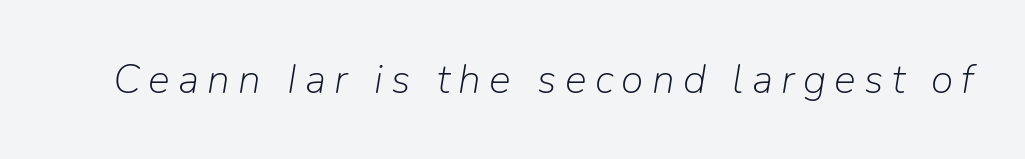
Q: Is the text bold? A: No.
Q: Is the text italic (slanted)? A: Yes, it leans right by about 9 degrees.
Q: Is the text underlined? A: No.
Q: Is the spacing between letters normal or unusually wide? A: Unusually wide.
Q: Width (condensed, normal, or wide)? A: Normal.
Q: Stroke contrast? A: Low.
Q: x-height? A: Medium.
Q: Monospaced? A: No.
